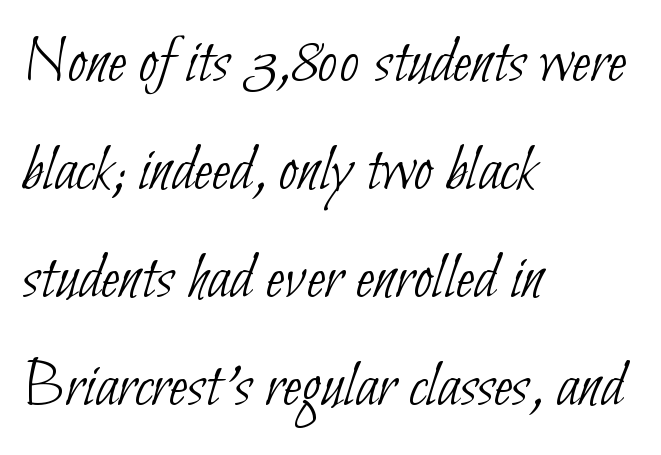
Q: Is the text bold? A: No.
Q: Is the typeface a serif or a sans-serif typeface? A: Sans-serif.
Q: Is the text underlined? A: No.
Q: How is the paragraph aligned? A: Left-aligned.
Q: Is the spacing between letters normal or unusually wide? A: Normal.
Q: Is the spacing between lines tight, normal or loose? A: Normal.
Q: Width (condensed, normal, or wide)? A: Condensed.
Q: Stroke contrast? A: Low.
Q: x-height? A: Small.
Q: Monospaced? A: No.
